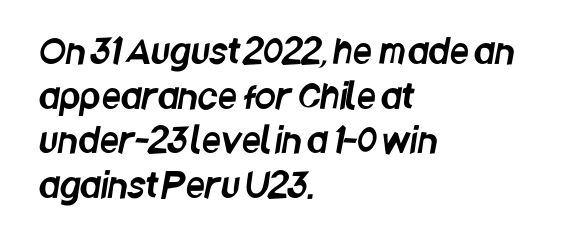
{"serif": "no", "width": "condensed", "stroke_contrast": "low", "x_height": "large", "monospaced": "no", "underline": "no", "align": "left", "line_spacing": "normal", "line_spacing_ratio": 1.31, "letter_spacing": "normal", "letter_spacing_em": 0.0, "glyph_px": 34}
